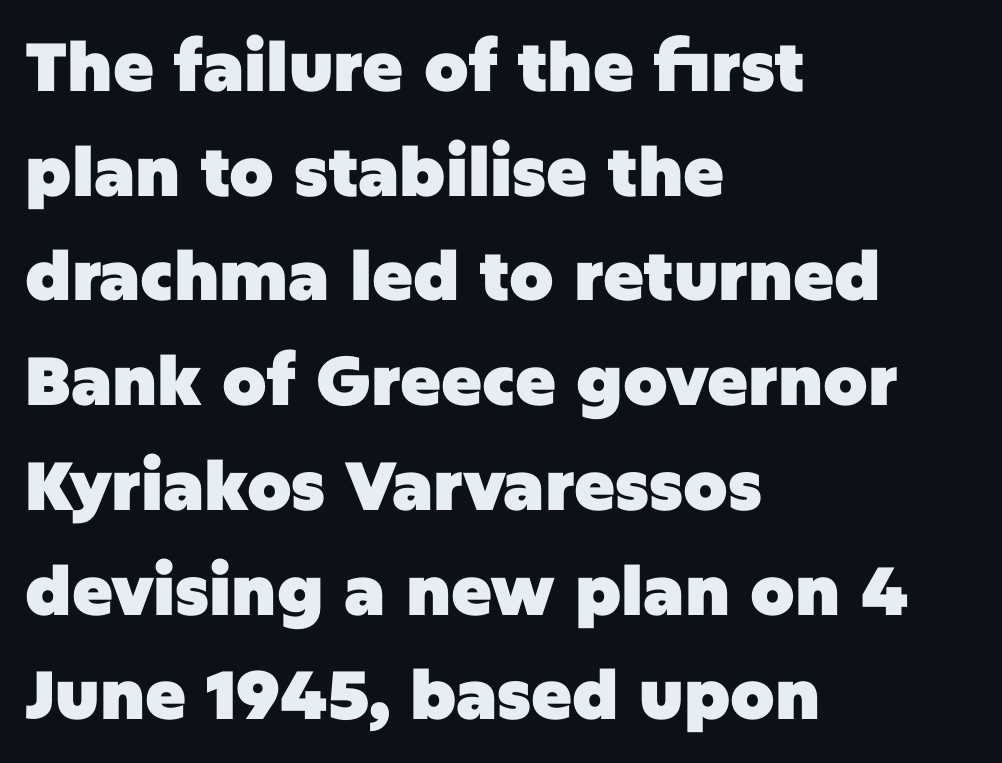
Decoration check: the copy has no underline. The lettering stays uniformly vertical, giving the passage a roman look. Weight: bold. The passage shown has conventional tracking throughout. Each letter keeps its own natural width here, so spacing adapts to shape. The rag falls on the right side of this text block.
